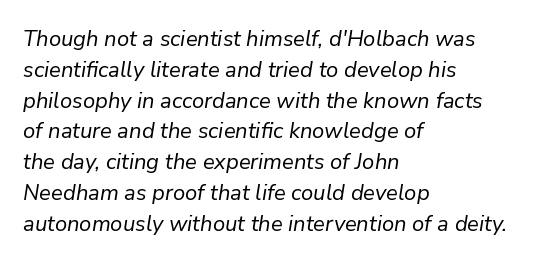
Between one letter and the next there's only the usual sliver of space. Honestly, the row spacing looks completely unremarkable. The baseline area is clear. No letter is thick-stroked: the sample isn't bold. Observe the lean: these are italic letterforms. Layout note: lines flush left.
